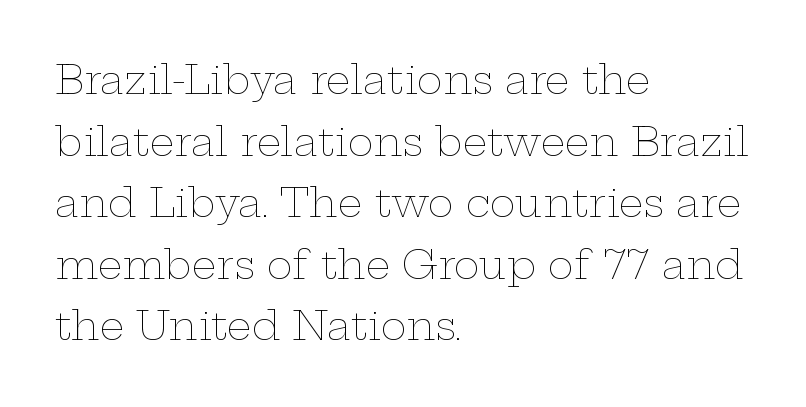
The image shows 39 px thin, wide type, upright; set left-aligned, normal line spacing (1.58x), normal letter spacing, not underlined; low stroke contrast and a medium x-height.
